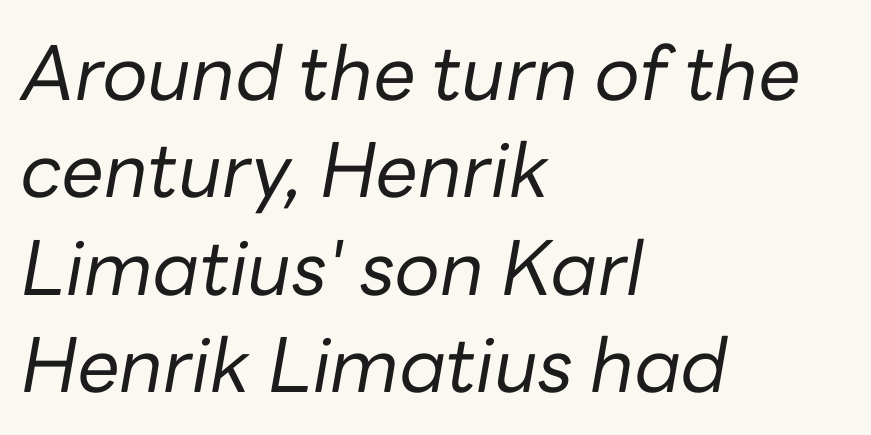
The image shows 75 px regular-weight type, italic (leaning right); set left-aligned, normal line spacing (1.3x), normal letter spacing, not underlined; low stroke contrast and a medium x-height.
